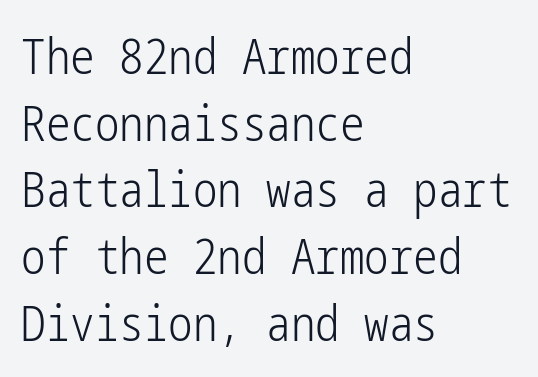
The weight would be labelled regular, book, light, or lighter still. These lines keep a tight, regular rhythm from letter to letter. The gap between lines stays unmarked. Compared with a centered layout, this one pins lines to the left instead. Stroke terminals: plain, sans-serif. Every stem runs plumb, perpendicular to the baseline.
